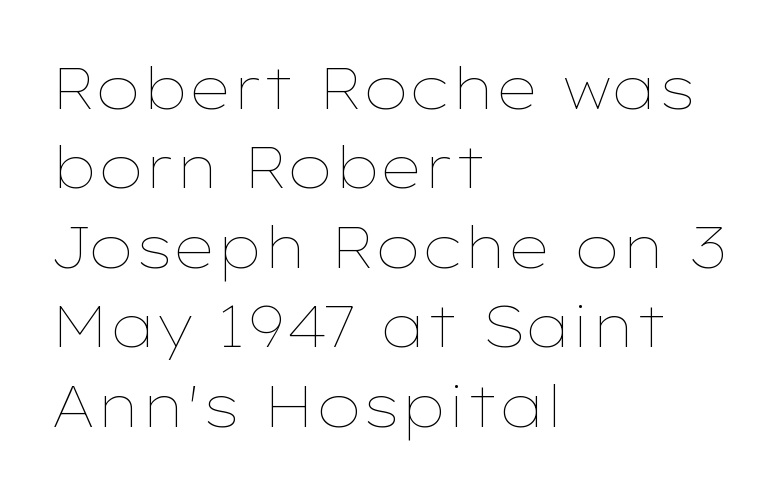
The image shows 58 px thin, wide type, upright; set left-aligned, normal line spacing (1.37x), normal letter spacing, not underlined; low stroke contrast and a medium x-height.
